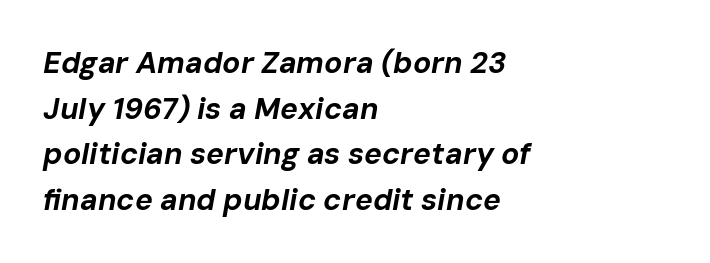
Q: Is the text bold? A: Yes.
Q: Is the text italic (slanted)? A: Yes, it leans right by about 10 degrees.
Q: Is the text underlined? A: No.
Q: How is the paragraph aligned? A: Left-aligned.
Q: Is the spacing between letters normal or unusually wide? A: Normal.
Q: Is the spacing between lines tight, normal or loose? A: Normal.
Q: Width (condensed, normal, or wide)? A: Normal.
Q: Stroke contrast? A: Low.
Q: x-height? A: Medium.
Q: Monospaced? A: No.
